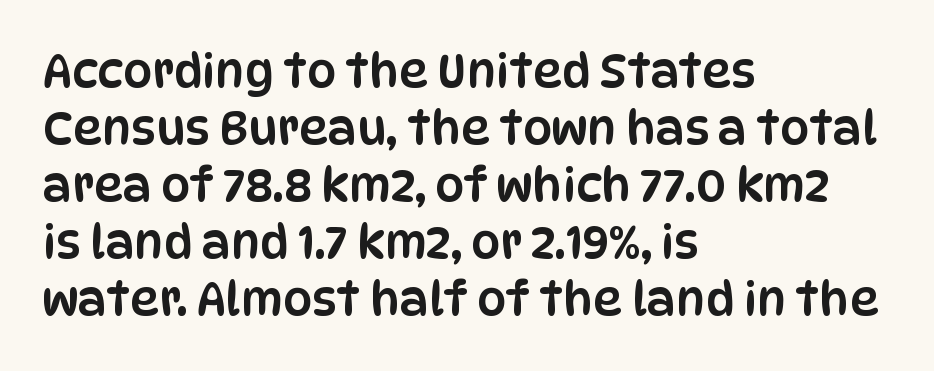
Letterform terminals end flat and unadorned throughout the passage. Is this a fixed-width face? No — the glyphs have proportional, varying widths. If you drew a ruler down the left edge, every line would touch it. In terms of posture, this sample is upright. The letterforms sit shoulder to shoulder at normal distance. This rendering features lettering with no underline.
